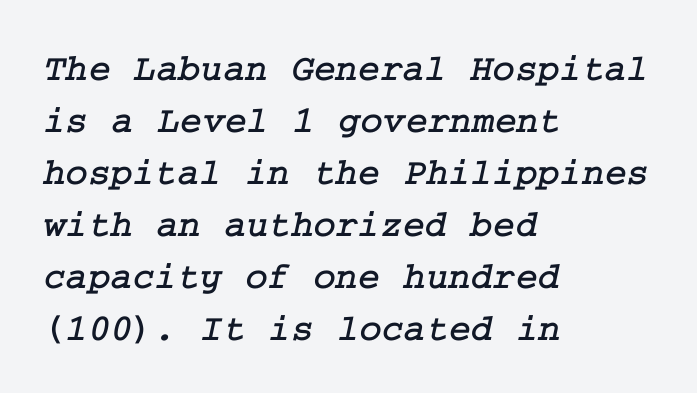
The typesetter chose a ragged-right arrangement here. The gaps between neighbouring characters are ordinary and unremarkable. A normal amount of white space separates one row of letters from the next. Honestly, there is no underline to notice here at all. The rendering shows small feet on the letterforms — a serif design.
